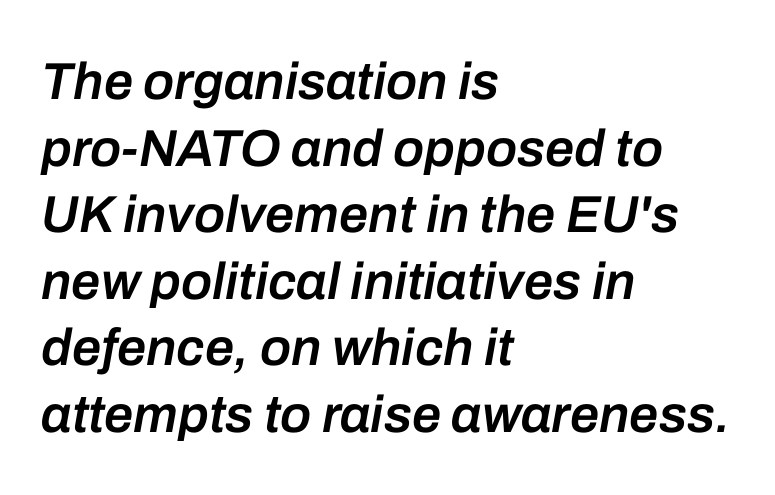
Q: Is the text bold? A: Semi-bold.
Q: Is the text italic (slanted)? A: Yes, it leans right by about 10 degrees.
Q: Is the text underlined? A: No.
Q: How is the paragraph aligned? A: Left-aligned.
Q: Is the spacing between letters normal or unusually wide? A: Normal.
Q: Is the spacing between lines tight, normal or loose? A: Normal.
Q: Width (condensed, normal, or wide)? A: Normal.
Q: Stroke contrast? A: Low.
Q: x-height? A: Medium.
Q: Monospaced? A: No.
